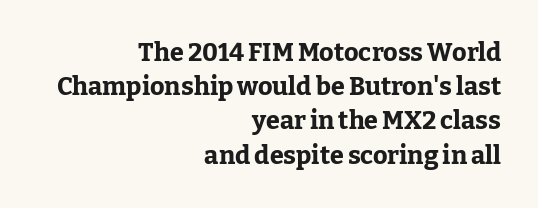
{"italic": "no", "bold": "yes", "underline": "no", "align": "right", "line_spacing": "normal", "line_spacing_ratio": 1.37, "letter_spacing": "normal", "letter_spacing_em": 0.0, "glyph_px": 25}
